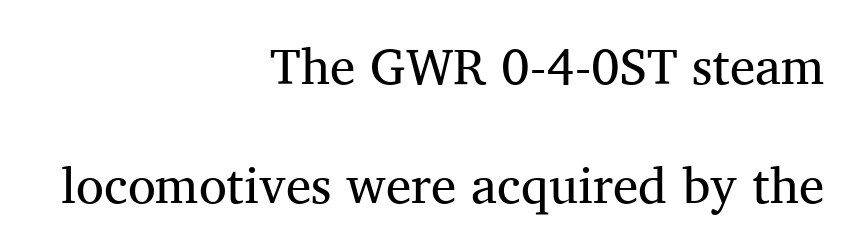
Plain, unruled lines of type. Vertically, the passage feels expansive, rows floating well apart. Small tapered or slab feet sit at the stroke ends, so this counts as serif. Tall strokes in this sample are plumb rather than angled. The rendering keeps characters at their native spacing. The letters look calm and open, with moderate or lighter stems.
